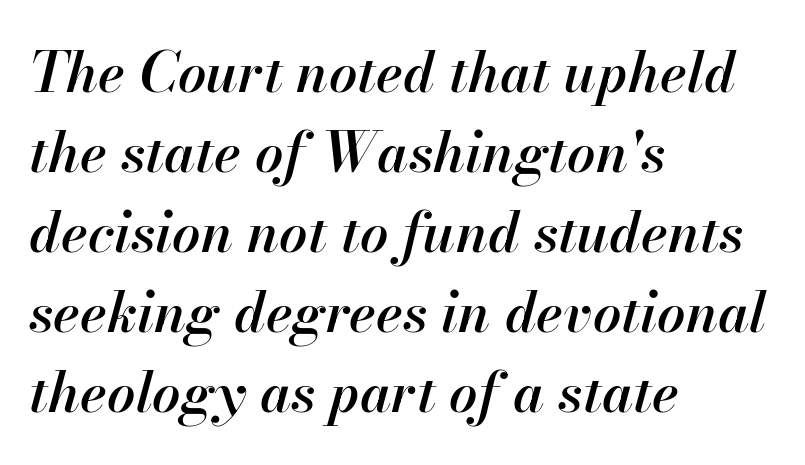
{"italic": "yes", "lean": "right", "slant_degrees": 13, "bold": "semi", "weight": "semibold", "width": "normal", "stroke_contrast": "high", "x_height": "small", "monospaced": "no", "underline": "no", "align": "left", "line_spacing": "normal", "line_spacing_ratio": 1.43, "letter_spacing": "normal", "letter_spacing_em": 0.0, "glyph_px": 56}
